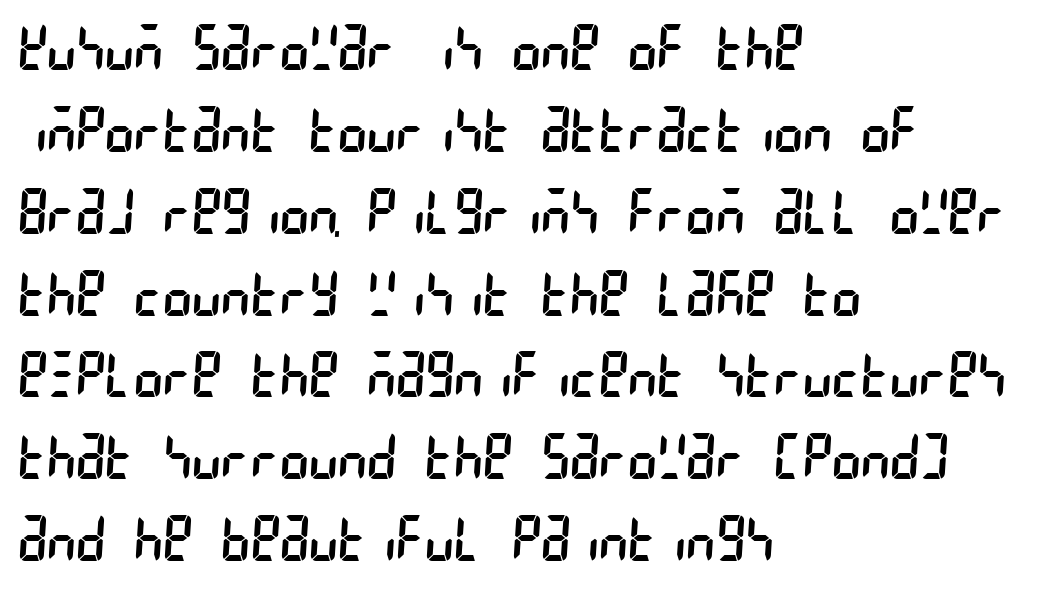
{"serif": "no", "bold": "no", "weight": "regular", "width": "condensed", "stroke_contrast": "low", "x_height": "large", "underline": "no", "align": "left", "line_spacing": "normal", "line_spacing_ratio": 1.32, "letter_spacing": "normal", "letter_spacing_em": 0.0, "glyph_px": 62}
